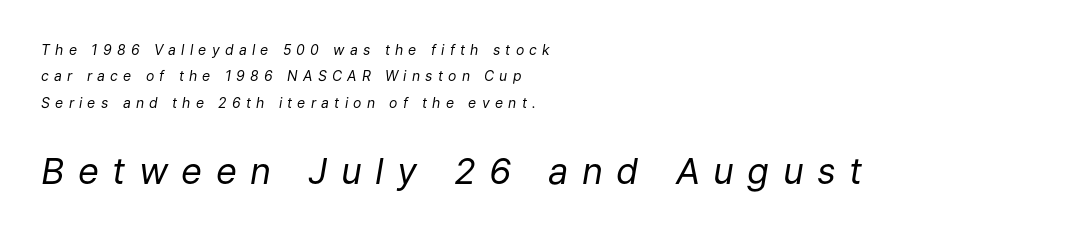
Q: Is the text bold? A: No.
Q: Is the text italic (slanted)? A: Yes, it leans right by about 9 degrees.
Q: Is the text underlined? A: No.
Q: How is the paragraph aligned? A: Left-aligned.
Q: Is the spacing between letters normal or unusually wide? A: Unusually wide.
Q: Which block of text is set in a larger size, the first (top) or the second (bottom)? A: The second (bottom) one.
Q: Width (condensed, normal, or wide)? A: Normal.
Q: Stroke contrast? A: Low.
Q: x-height? A: Medium.
Q: Monospaced? A: No.
